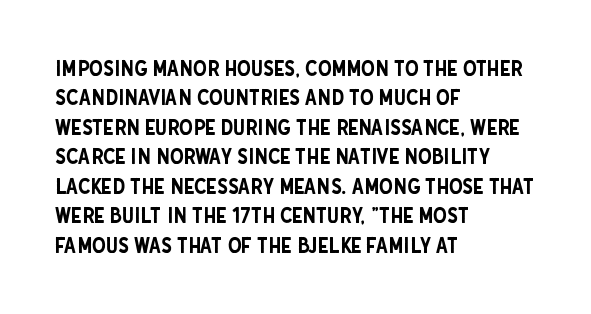
Reading down the block, your eye returns to a fixed left position each line. The type sits square on the baseline with zero lean. The space directly below the letters is spotless. Notice how descenders clear the ascenders below comfortably — that's standard leading. Each word holds together tightly as a unit, with standard inter-letter gaps.
